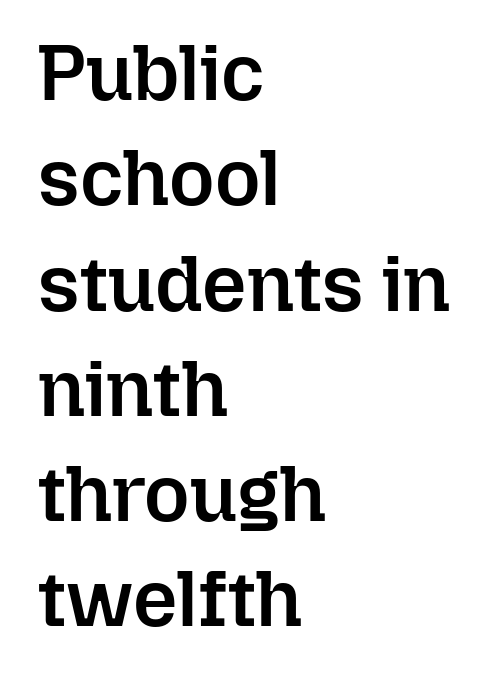
{"italic": "no", "bold": "semi", "weight": "semibold", "width": "normal", "stroke_contrast": "low", "x_height": "medium", "monospaced": "no", "underline": "no", "align": "left", "line_spacing": "normal", "line_spacing_ratio": 1.35, "letter_spacing": "normal", "letter_spacing_em": 0.0, "glyph_px": 78}
